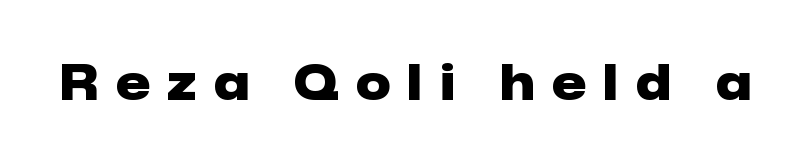
Q: Is the text bold? A: Yes.
Q: Is the text italic (slanted)? A: No, it is upright.
Q: Is the typeface a serif or a sans-serif typeface? A: Sans-serif.
Q: Is the text underlined? A: No.
Q: Is the spacing between letters normal or unusually wide? A: Unusually wide.
Q: Width (condensed, normal, or wide)? A: Normal.
Q: Stroke contrast? A: Low.
Q: x-height? A: Medium.
Q: Monospaced? A: No.
